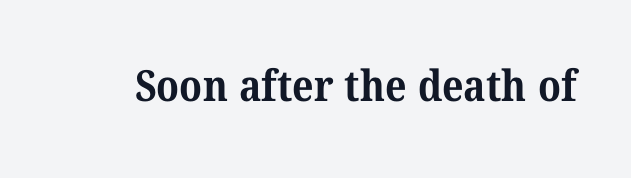
{"serif": "yes", "bold": "yes", "weight": "bold", "width": "normal", "stroke_contrast": "medium", "x_height": "medium", "monospaced": "no", "underline": "no", "letter_spacing": "normal", "letter_spacing_em": 0.0, "glyph_px": 43}
